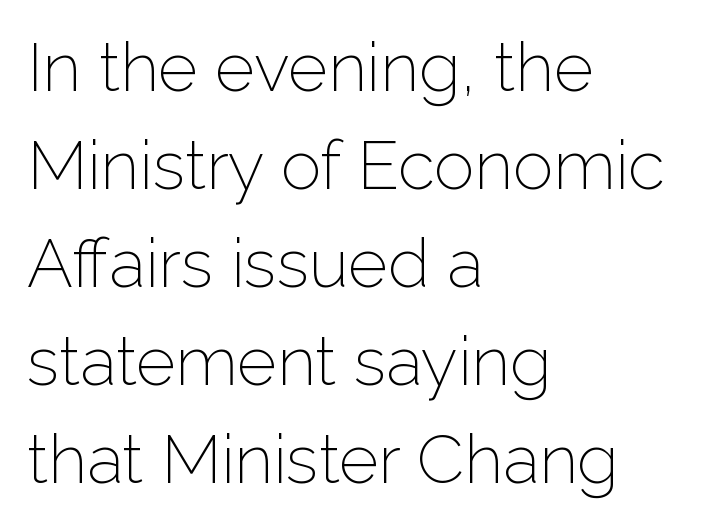
{"serif": "no", "italic": "no", "bold": "no", "weight": "light", "width": "normal", "stroke_contrast": "low", "x_height": "medium", "monospaced": "no", "underline": "no", "align": "left", "line_spacing": "normal", "line_spacing_ratio": 1.44, "letter_spacing": "normal", "letter_spacing_em": 0.0, "glyph_px": 68}
